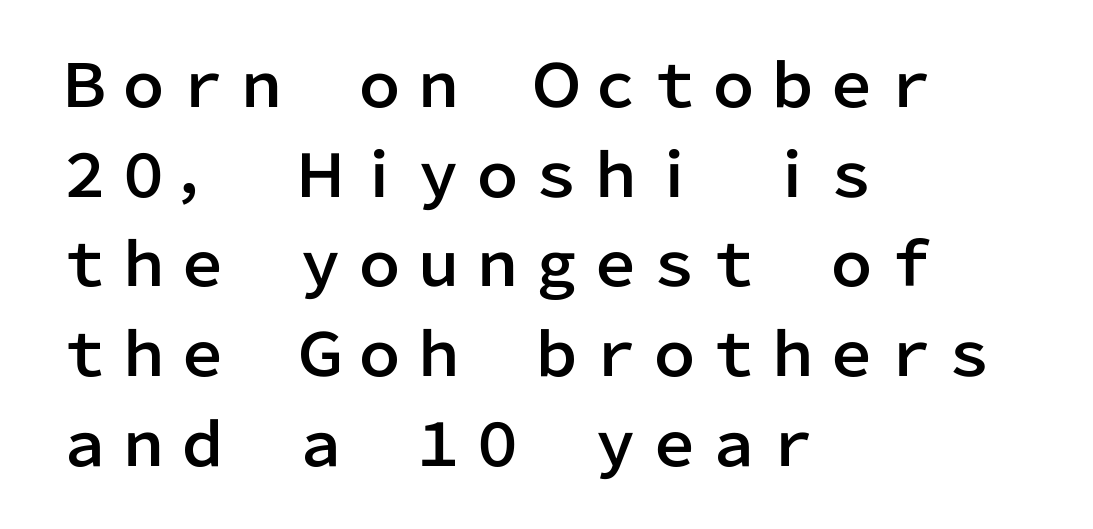
{"serif": "no", "italic": "no", "width": "normal", "stroke_contrast": "low", "x_height": "medium", "monospaced": "no", "underline": "no", "align": "left", "line_spacing": "normal", "line_spacing_ratio": 1.52, "letter_spacing": "normal", "letter_spacing_em": 0.0, "glyph_px": 59}
